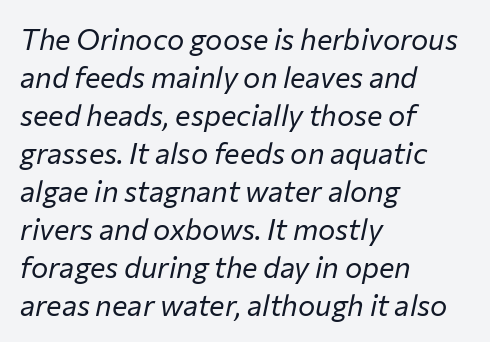
{"italic": "yes", "lean": "right", "slant_degrees": 12, "bold": "no", "weight": "regular", "width": "normal", "stroke_contrast": "low", "x_height": "medium", "monospaced": "no", "underline": "no", "align": "left", "line_spacing": "normal", "line_spacing_ratio": 1.31, "letter_spacing": "normal", "letter_spacing_em": 0.0, "glyph_px": 29}
